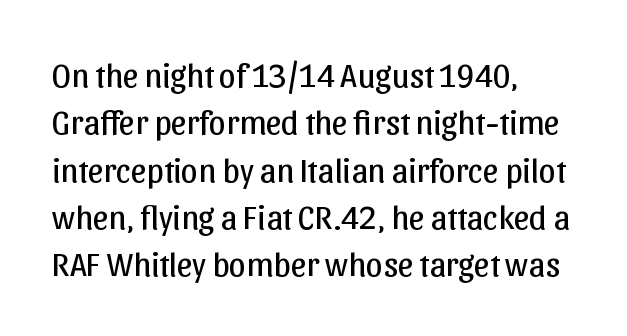
The glyphs in this specimen are sans serif. Rendered with straight, roman letterforms. Which margin do the lines hug? The left one — the right edge is uneven. Glance below the letters and you will spot only blank space.
